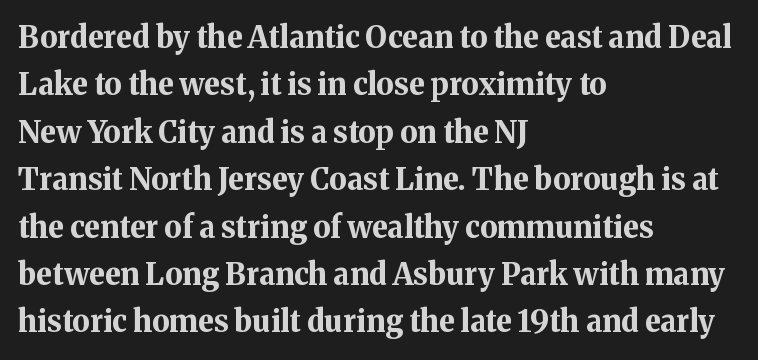
{"serif": "yes", "italic": "no", "bold": "yes", "weight": "bold", "width": "normal", "stroke_contrast": "medium", "x_height": "medium", "monospaced": "no", "underline": "no", "align": "left", "line_spacing": "normal", "line_spacing_ratio": 1.58, "letter_spacing": "normal", "letter_spacing_em": 0.0, "glyph_px": 30}
